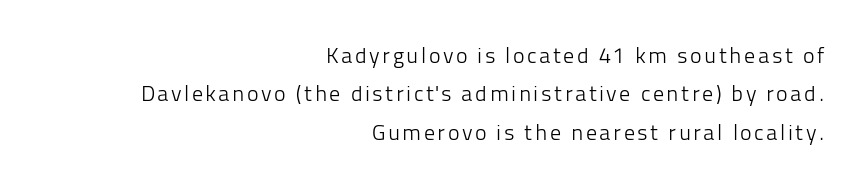
{"italic": "no", "bold": "no", "underline": "no", "align": "right", "line_spacing_ratio": 1.75, "glyph_px": 22}
